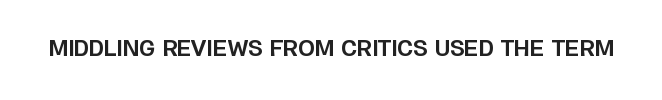
Q: Is the text bold? A: Yes.
Q: Is the text italic (slanted)? A: No, it is upright.
Q: Is the text underlined? A: No.
Q: Is the spacing between letters normal or unusually wide? A: Normal.
